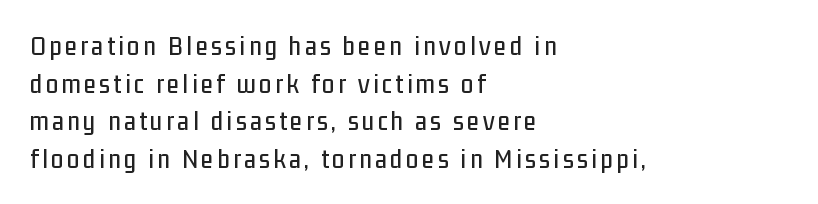
The image shows 28 px condensed sans-serif type, upright; set left-aligned, normal line spacing (1.34x), not underlined; low stroke contrast and a medium x-height.
